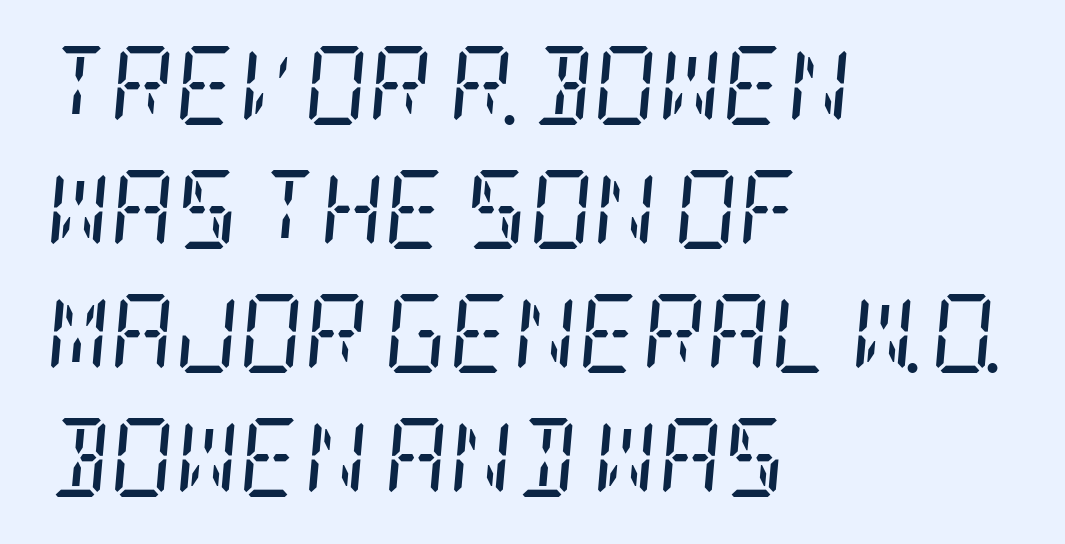
The rendering uses a moderate line-height, typical for paragraphs. Standard letterfit; no display-style spreading of the glyphs. The zone under the glyphs is completely vacant. The typeface chosen for these lines features serifs. Observe the lean: these are italic letterforms.
